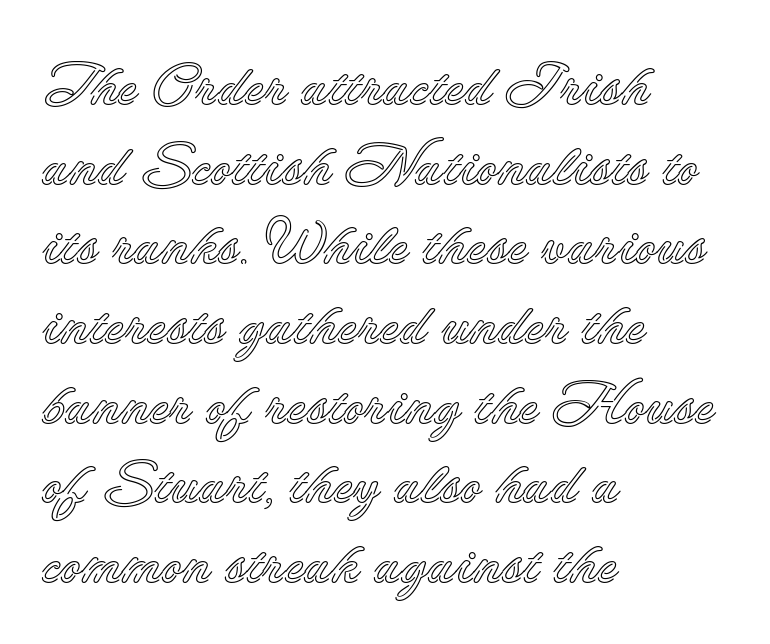
Q: Is the text italic (slanted)? A: Yes.
Q: Is the text underlined? A: No.
Q: How is the paragraph aligned? A: Left-aligned.
Q: Is the spacing between letters normal or unusually wide? A: Normal.
Q: Is the spacing between lines tight, normal or loose? A: Normal.
Q: Width (condensed, normal, or wide)? A: Normal.
Q: x-height? A: Small.
Q: Monospaced? A: No.
